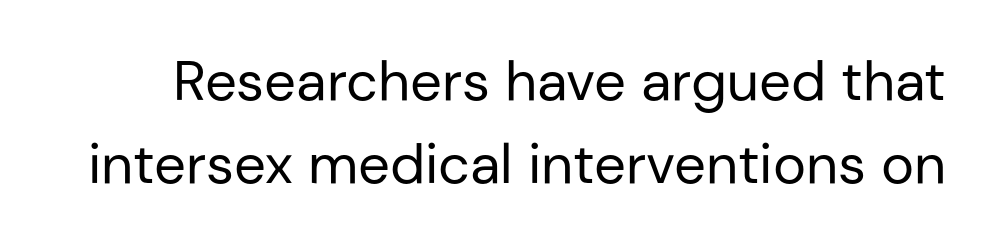
Q: Is the text bold? A: No.
Q: Is the text italic (slanted)? A: No, it is upright.
Q: Is the typeface a serif or a sans-serif typeface? A: Sans-serif.
Q: Is the text underlined? A: No.
Q: Is the spacing between letters normal or unusually wide? A: Normal.
Q: Is the spacing between lines tight, normal or loose? A: Normal.
Q: Width (condensed, normal, or wide)? A: Normal.
Q: Stroke contrast? A: Low.
Q: x-height? A: Medium.
Q: Monospaced? A: No.
